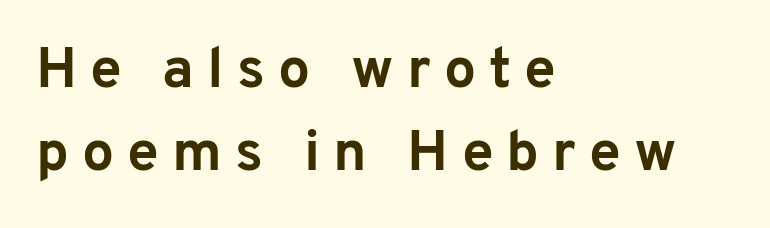
The image shows 57 px bold sans-serif type, upright; set left-aligned, normal line spacing (1.45x), unusually wide letter spacing (+0.23 em), not underlined; low stroke contrast and a medium x-height.
